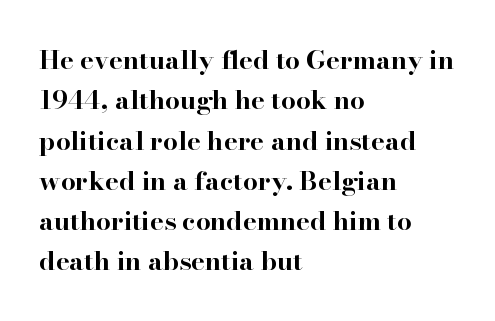
{"italic": "no", "bold": "yes", "underline": "no", "align": "left", "line_spacing": "normal", "line_spacing_ratio": 1.55, "letter_spacing": "normal", "letter_spacing_em": 0.0, "glyph_px": 26}
